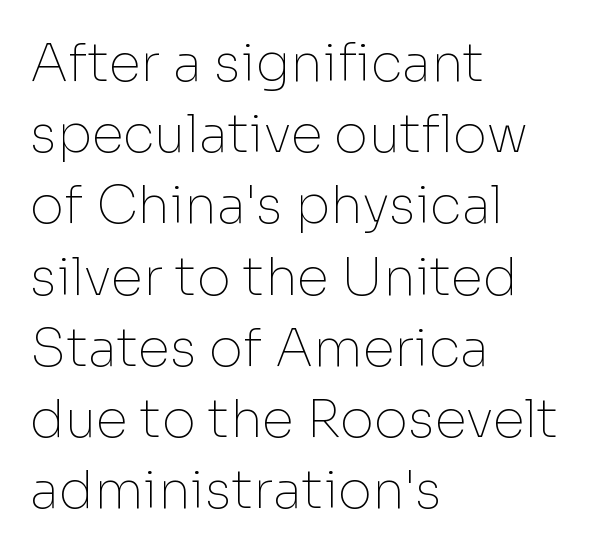
Unlike a traditional serif, this face leaves its strokes unadorned. Varying glyph widths throughout — classic text-font behaviour. Ordinary non-slanted type is in use. The passage is arranged the way most books set body copy — flush left. Baseline-to-baseline distance is the conventional proportion of letter height. The passage shown is not underscored anywhere.
